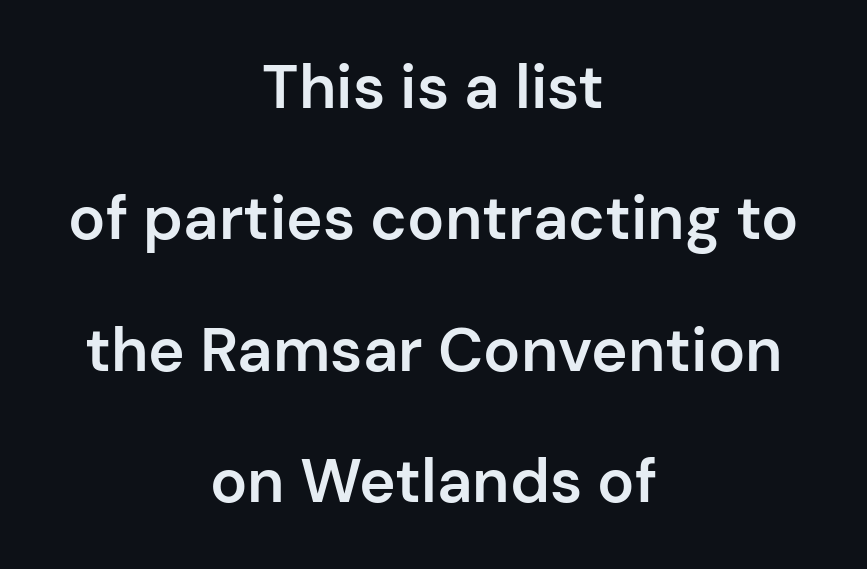
{"serif": "no", "italic": "no", "bold": "semi", "weight": "semibold", "width": "normal", "stroke_contrast": "low", "x_height": "medium", "monospaced": "no", "underline": "no", "align": "center", "line_spacing": "loose", "line_spacing_ratio": 2.12, "letter_spacing": "normal", "letter_spacing_em": 0.0, "glyph_px": 62}
